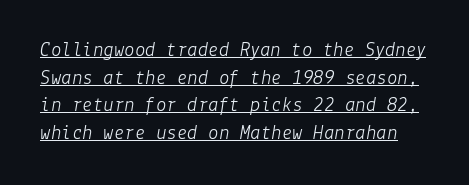
Quick note: interline space is typical. This sample uses plain, unmodified letter spacing. The strokes carry an ordinary text weight at most. In terms of posture, this sample is oblique. Compared with undecorated copy, this sample adds a rule below the words.
